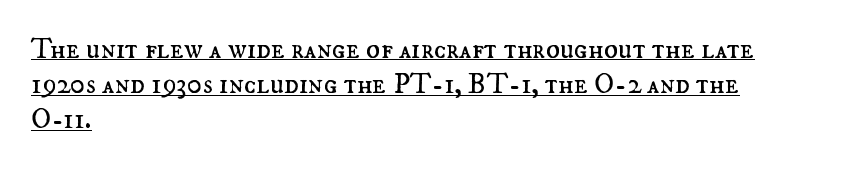
{"italic": "no", "bold": "no", "weight": "regular", "width": "normal", "stroke_contrast": "medium", "x_height": "small", "monospaced": "no", "underline": "yes", "align": "left", "line_spacing_ratio": 1.21, "letter_spacing": "normal", "letter_spacing_em": 0.0, "glyph_px": 29}
